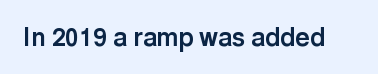
Underlining? Definitely not there. Strong, thick strokes mark this as bold type. This sample uses an upright cut, with every glyph sitting square on the baseline. A typesetter would call this zero additional tracking.
